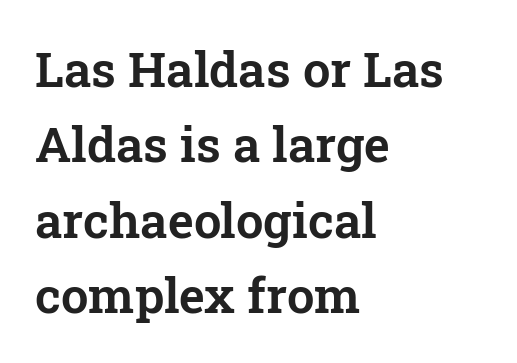
The image shows 49 px serif type, upright; set left-aligned, normal line spacing (1.54x), normal letter spacing, not underlined; low stroke contrast and a medium x-height.
